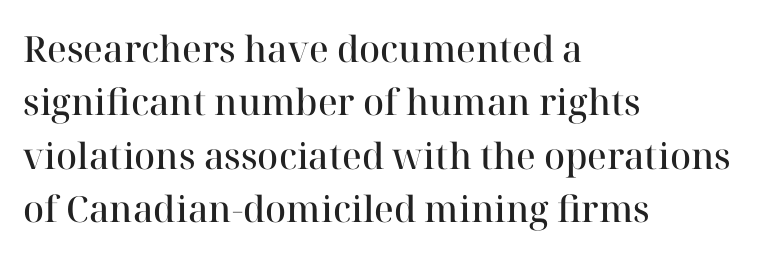
{"serif": "yes", "italic": "no", "bold": "semi", "weight": "semibold", "width": "normal", "stroke_contrast": "high", "x_height": "medium", "monospaced": "no", "underline": "no", "align": "left", "line_spacing": "normal", "line_spacing_ratio": 1.48, "letter_spacing": "normal", "letter_spacing_em": 0.0, "glyph_px": 36}
